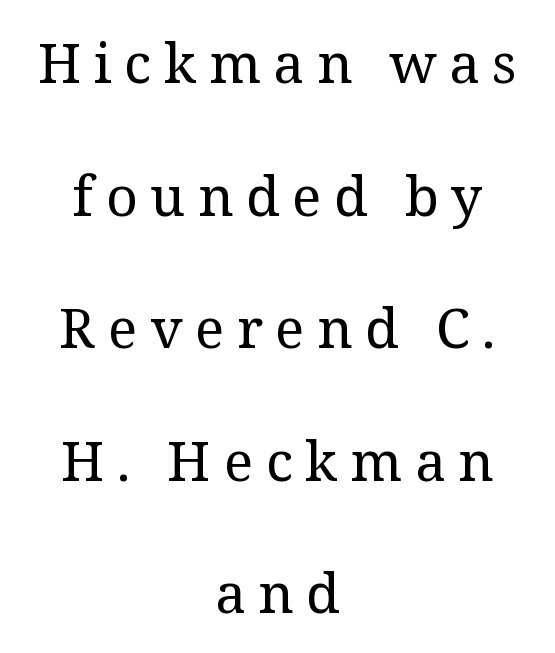
Q: Is the text bold? A: No.
Q: Is the text italic (slanted)? A: No, it is upright.
Q: Is the typeface a serif or a sans-serif typeface? A: Serif.
Q: Is the text underlined? A: No.
Q: How is the paragraph aligned? A: Centered.
Q: Is the spacing between letters normal or unusually wide? A: Unusually wide.
Q: Is the spacing between lines tight, normal or loose? A: Loose.
Q: Width (condensed, normal, or wide)? A: Normal.
Q: Stroke contrast? A: Medium.
Q: x-height? A: Medium.
Q: Monospaced? A: No.
